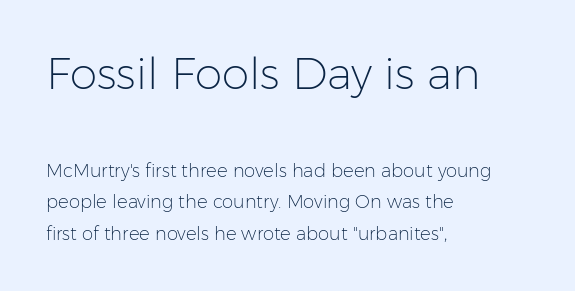
Rule under the text: the space is simply empty. Caption: face not bold, strokes unweighted. Standard letterfit; no display-style spreading of the glyphs. This rendering employs a face without finishing strokes, i.e., a sans-serif. Ordinary non-slanted type is in use. This rendering uses left alignment, leaving the right contour irregular.
